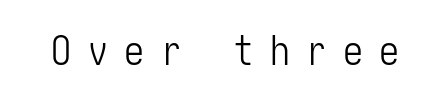
{"serif": "no", "italic": "no", "bold": "no", "weight": "light", "width": "condensed", "stroke_contrast": "low", "x_height": "medium", "underline": "no", "letter_spacing": "wide", "letter_spacing_em": 0.41, "glyph_px": 40}
